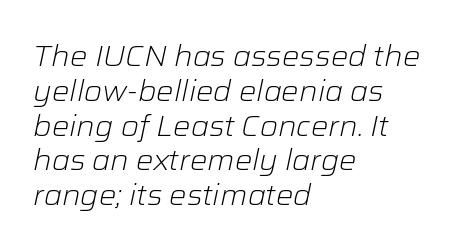
The face looks like a standard text weight, possibly lighter. The rendering uses natural spacing where letterforms have individual widths. Every row of glyphs begins at an identical x-position on the left. Tall strokes in this sample are angled rather than plumb. Look at the tracking — it's just the regular setting, nothing added.
